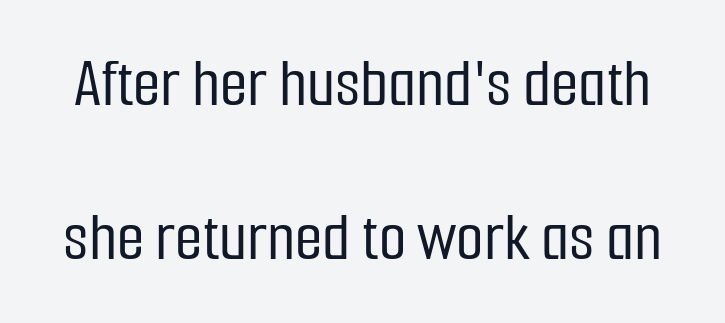
Q: Is the text italic (slanted)? A: No, it is upright.
Q: Is the typeface a serif or a sans-serif typeface? A: Sans-serif.
Q: Is the text underlined? A: No.
Q: Is the spacing between letters normal or unusually wide? A: Normal.
Q: Is the spacing between lines tight, normal or loose? A: Loose.
Q: Width (condensed, normal, or wide)? A: Condensed.
Q: Stroke contrast? A: Low.
Q: x-height? A: Medium.
Q: Monospaced? A: No.
